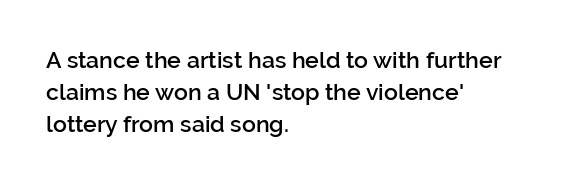
The image shows 23 px text type, upright; set left-aligned, normal line spacing (1.39x), normal letter spacing, not underlined.
